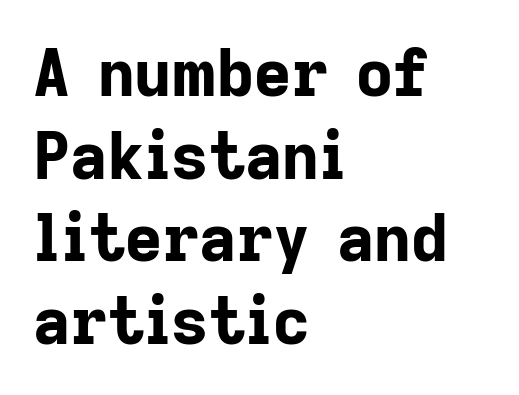
The image shows 64 px bold sans-serif type, upright; set left-aligned, normal line spacing (1.29x), normal letter spacing, not underlined; low stroke contrast and a medium x-height.
